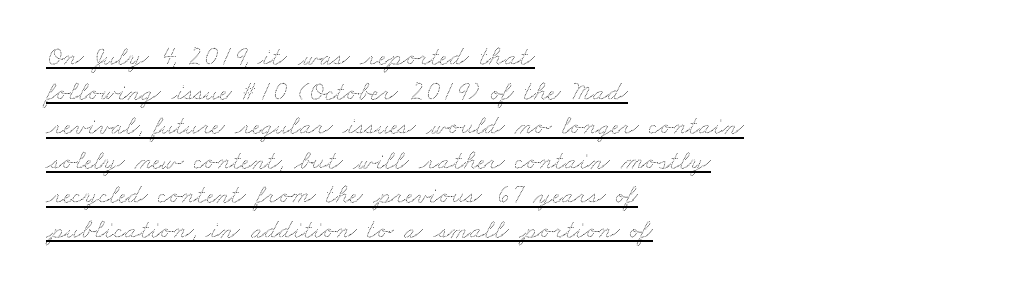
The horizontal fit of the characters is conventional and even. Where is the straight margin? On the left. This sample keeps an unexceptional amount of space between lines. Notice how a bar underscores the lettering throughout.
